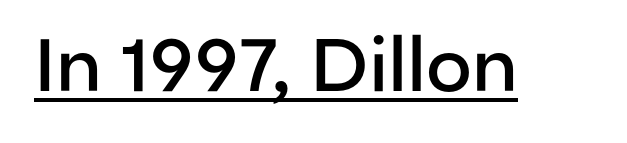
The horizontal fit of the characters is conventional and even. A sans-serif font was chosen for this passage. Does the lettering tilt? It doesn't — this is upright. These characters rest on top of a visible drawn line.
